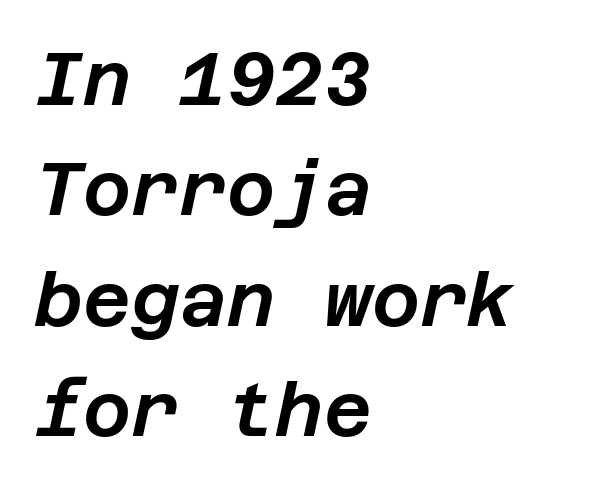
{"italic": "yes", "lean": "right", "slant_degrees": 12, "width": "normal", "stroke_contrast": "low", "x_height": "large", "underline": "no", "align": "left", "line_spacing": "normal", "line_spacing_ratio": 1.49, "letter_spacing": "normal", "letter_spacing_em": 0.0, "glyph_px": 74}
